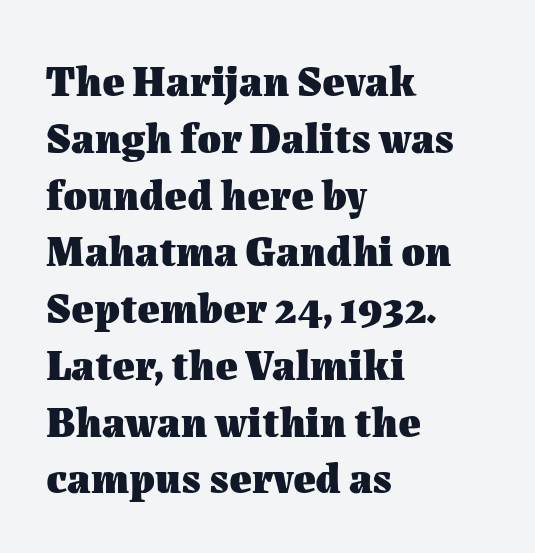
The image shows 43 px heavy type, upright; set left-aligned, normal line spacing (1.32x), normal letter spacing, not underlined; medium stroke contrast and a medium x-height.
